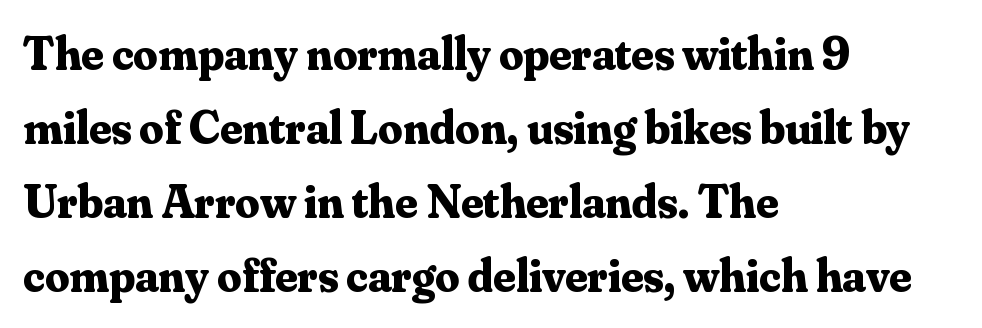
Q: Is the text bold? A: Yes.
Q: Is the text italic (slanted)? A: No, it is upright.
Q: Is the typeface a serif or a sans-serif typeface? A: Serif.
Q: Is the text underlined? A: No.
Q: How is the paragraph aligned? A: Left-aligned.
Q: Is the spacing between letters normal or unusually wide? A: Normal.
Q: Is the spacing between lines tight, normal or loose? A: Normal.
Q: Width (condensed, normal, or wide)? A: Normal.
Q: Stroke contrast? A: Medium.
Q: x-height? A: Small.
Q: Monospaced? A: No.
